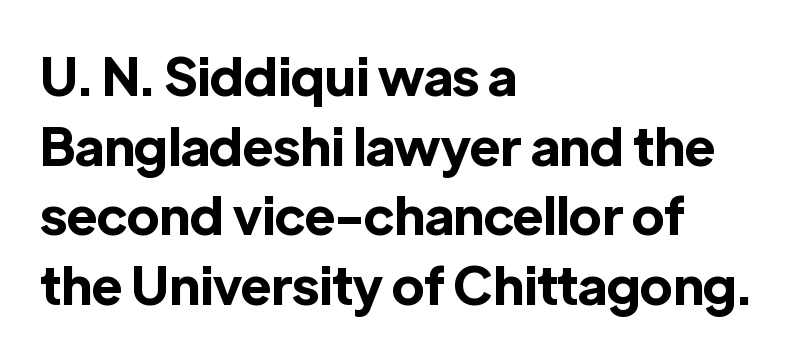
Q: Is the text bold? A: Yes.
Q: Is the text italic (slanted)? A: No, it is upright.
Q: Is the typeface a serif or a sans-serif typeface? A: Sans-serif.
Q: Is the text underlined? A: No.
Q: How is the paragraph aligned? A: Left-aligned.
Q: Is the spacing between letters normal or unusually wide? A: Normal.
Q: Is the spacing between lines tight, normal or loose? A: Normal.
Q: Width (condensed, normal, or wide)? A: Normal.
Q: x-height? A: Medium.
Q: Monospaced? A: No.
